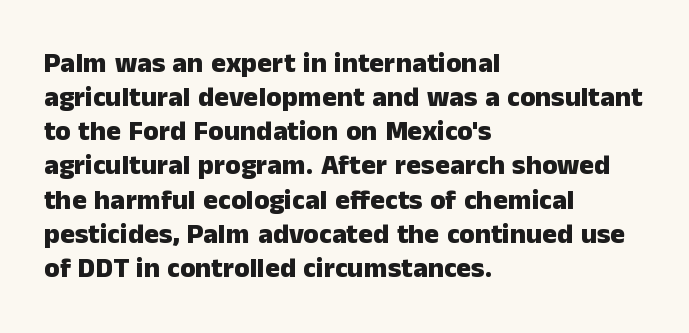
{"serif": "no", "italic": "no", "bold": "yes", "weight": "heavy", "width": "normal", "stroke_contrast": "low", "x_height": "medium", "monospaced": "no", "underline": "no", "align": "left", "line_spacing_ratio": 1.22, "letter_spacing": "normal", "letter_spacing_em": 0.0, "glyph_px": 28}
